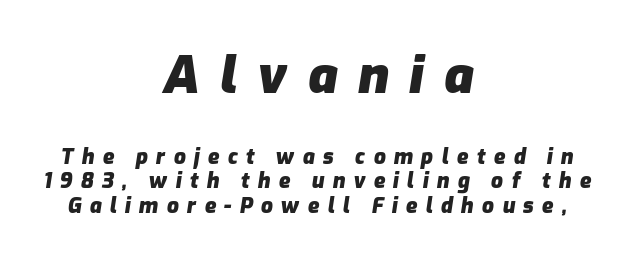
Do the characters align in a grid? No, the font is proportional. Thick stems and heavy bowls — unmistakably bold. The passage is arranged like a title page — every line centered. The emphasis by scale lands on block number one, above. An italicized treatment has been applied to the whole sample. Anything drawn beneath the words? Only blank space.
